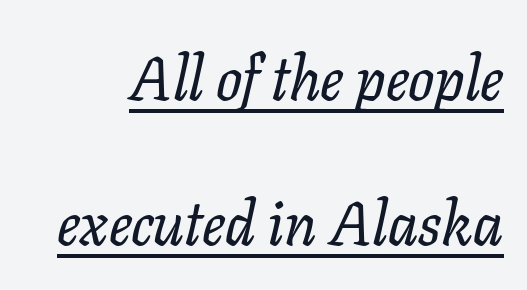
{"serif": "yes", "italic": "yes", "lean": "right", "slant_degrees": 11, "width": "normal", "stroke_contrast": "low", "x_height": "medium", "monospaced": "no", "underline": "yes", "line_spacing": "loose", "line_spacing_ratio": 2.38, "letter_spacing": "normal", "letter_spacing_em": 0.0, "glyph_px": 61}
